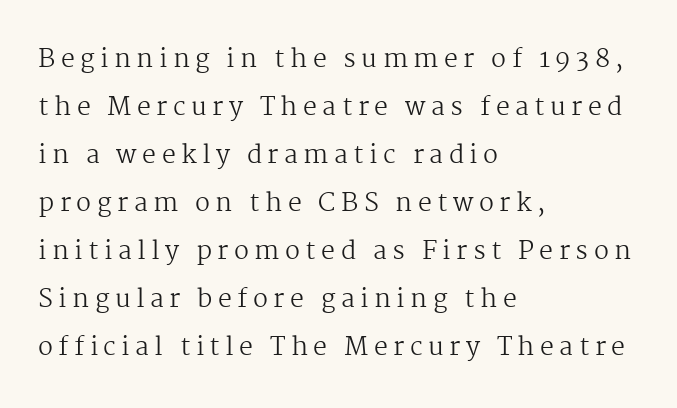
Which margin do the lines hug? The left one — the right edge is uneven. Weight class: somewhere from thin through regular. The letters are spread apart with noticeably loose tracking. How would I describe the line gaps? Wide and relaxed. Descenders are the only things crossing below the line.
